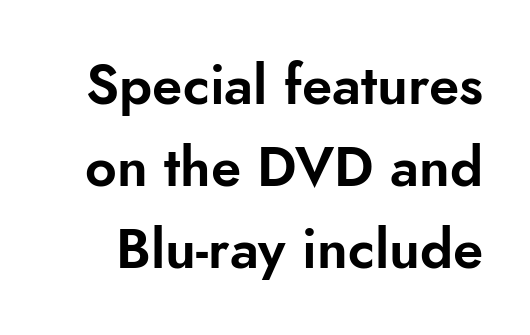
The image shows 55 px sans-serif type, upright; set normal line spacing (1.49x), normal letter spacing, not underlined; low stroke contrast and a small x-height.
